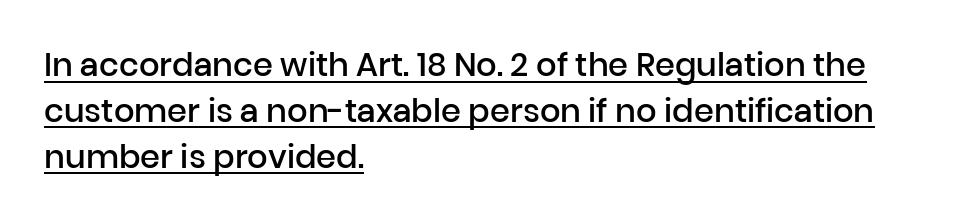
The image shows 32 px semibold sans-serif type, upright; set left-aligned, normal line spacing (1.43x), normal letter spacing, underlined; low stroke contrast and a medium x-height.
